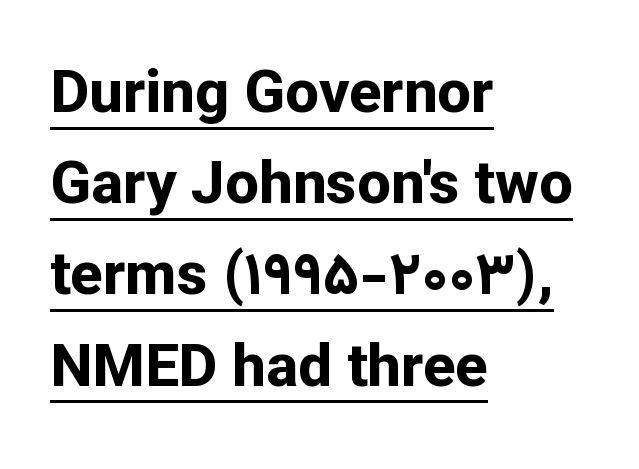
The image shows 60 px bold sans-serif type, upright; set left-aligned, normal line spacing (1.52x), normal letter spacing, underlined; low stroke contrast and a medium x-height.
